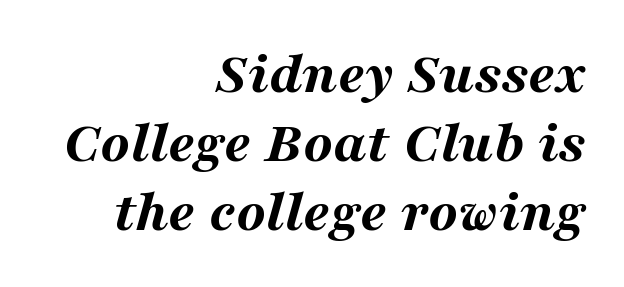
The string is rendered with underlining switched off. One-word summary of the alignment: right. Posture: slanted. The characters look thick and weighty, a clear bold. Note the varied advance widths — an 'i' is clearly narrower than an 'm'. Whoever set this chose condensed vertical rhythm over breathing room.
